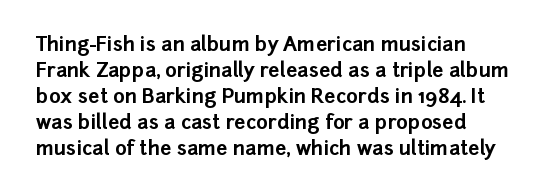
The image shows 20 px bold type, upright; set left-aligned, normal line spacing (1.3x), normal letter spacing, not underlined.
